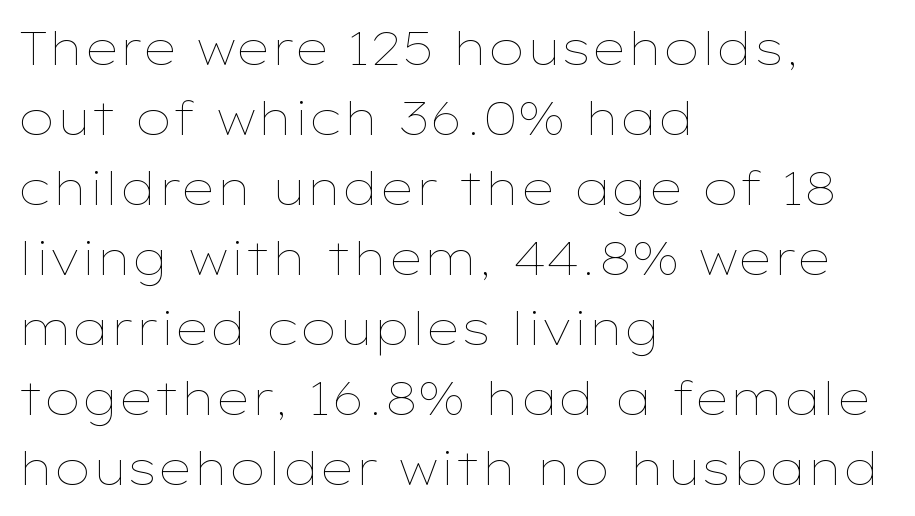
Q: Is the text bold? A: No.
Q: Is the text italic (slanted)? A: No, it is upright.
Q: Is the text underlined? A: No.
Q: How is the paragraph aligned? A: Left-aligned.
Q: Is the spacing between letters normal or unusually wide? A: Normal.
Q: Is the spacing between lines tight, normal or loose? A: Normal.
Q: Width (condensed, normal, or wide)? A: Wide.
Q: Stroke contrast? A: Low.
Q: x-height? A: Medium.
Q: Monospaced? A: No.
